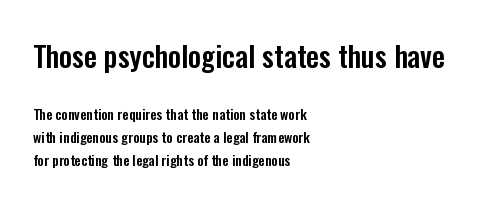
{"serif": "no", "italic": "no", "width": "condensed", "stroke_contrast": "low", "x_height": "medium", "monospaced": "no", "underline": "no", "align": "left", "line_spacing": "normal", "line_spacing_ratio": 1.62, "letter_spacing": "normal", "letter_spacing_em": 0.0, "larger_block": "first", "size_ratio": 2.07, "glyph_px": 29}
